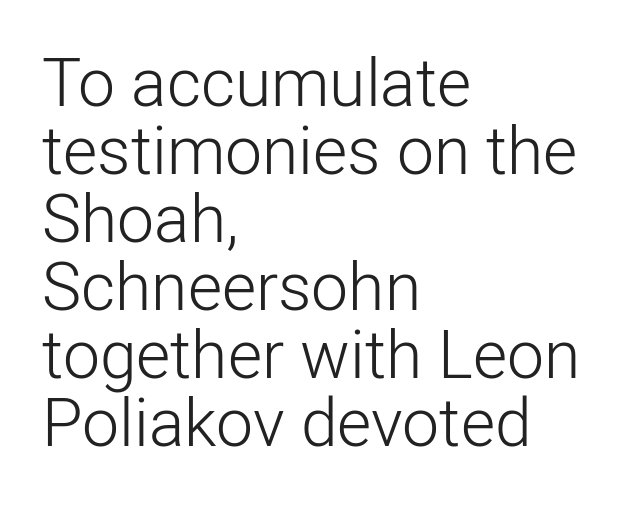
The image shows 66 px light sans-serif type, upright; set left-aligned, tight line spacing (1.03x), normal letter spacing, not underlined; low stroke contrast and a medium x-height.
